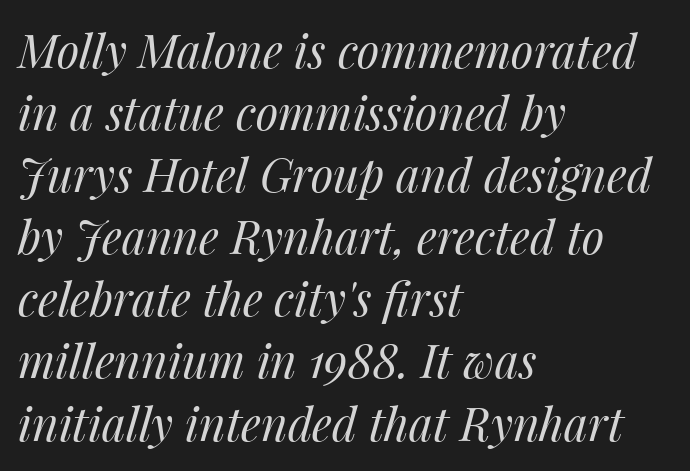
Q: Is the text bold? A: No.
Q: Is the text italic (slanted)? A: Yes, it leans right by about 14 degrees.
Q: Is the text underlined? A: No.
Q: How is the paragraph aligned? A: Left-aligned.
Q: Is the spacing between letters normal or unusually wide? A: Normal.
Q: Is the spacing between lines tight, normal or loose? A: Normal.
Q: Width (condensed, normal, or wide)? A: Normal.
Q: Stroke contrast? A: Medium.
Q: x-height? A: Medium.
Q: Monospaced? A: No.
